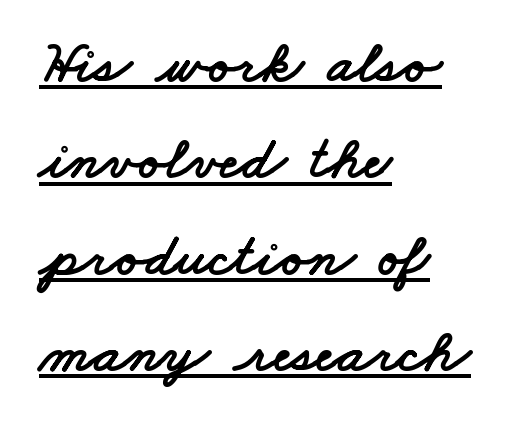
The image shows 61 px wide sans-serif type; set left-aligned, normal line spacing (1.58x), normal letter spacing, underlined; low stroke contrast and a small x-height.
